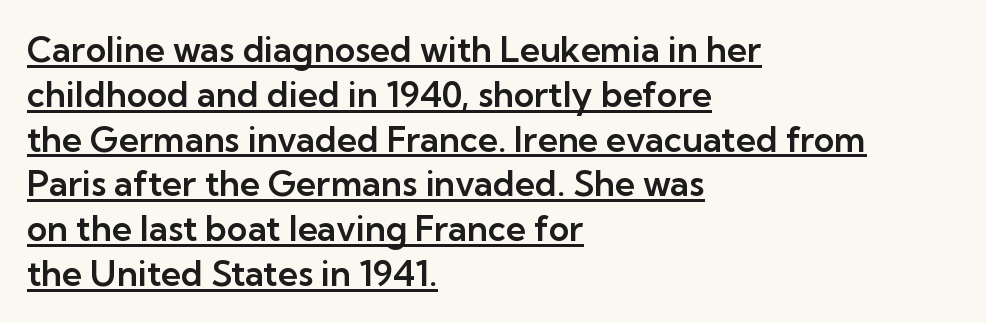
{"serif": "no", "italic": "no", "width": "normal", "stroke_contrast": "low", "x_height": "medium", "monospaced": "no", "underline": "yes", "align": "left", "line_spacing": "normal", "line_spacing_ratio": 1.28, "letter_spacing": "normal", "letter_spacing_em": 0.0, "glyph_px": 35}
